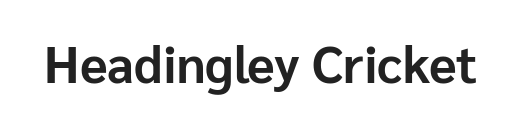
Q: Is the text bold? A: Yes.
Q: Is the text italic (slanted)? A: No, it is upright.
Q: Is the typeface a serif or a sans-serif typeface? A: Sans-serif.
Q: Is the text underlined? A: No.
Q: Is the spacing between letters normal or unusually wide? A: Normal.
Q: Width (condensed, normal, or wide)? A: Normal.
Q: Stroke contrast? A: Low.
Q: x-height? A: Medium.
Q: Monospaced? A: No.
